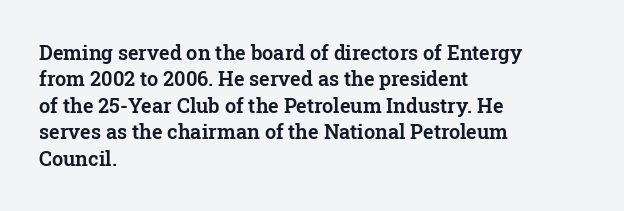
Default kerning and tracking; the words read as compact shapes. Evenly set lines give the paragraph a standard silhouette. In CSS terms this would be text-align: left. A bare baseline throughout the passage. Every character sits straight up, as roman type does.
